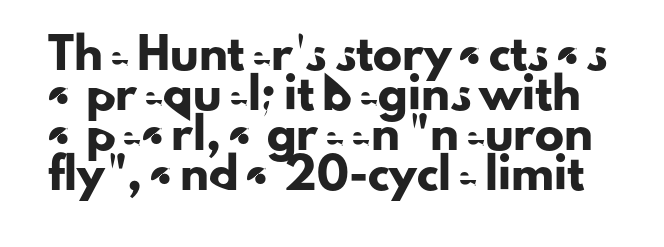
Q: Is the text italic (slanted)? A: No, it is upright.
Q: Is the typeface a serif or a sans-serif typeface? A: Sans-serif.
Q: Is the text underlined? A: No.
Q: Is the spacing between letters normal or unusually wide? A: Normal.
Q: Is the spacing between lines tight, normal or loose? A: Normal.
Q: Width (condensed, normal, or wide)? A: Normal.
Q: Stroke contrast? A: Low.
Q: x-height? A: Small.
Q: Monospaced? A: No.
